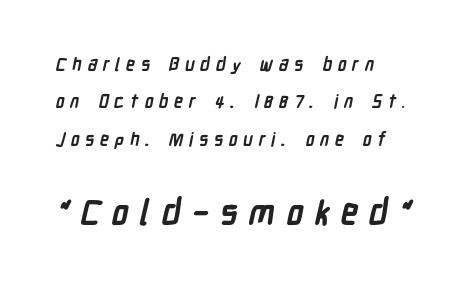
Does the bottom block carry the larger type? Yes, it does. This sample uses expanded letter spacing, leaving extra air between glyphs. Caption: multi-line text, flush left, ragged right. Regarding serifs, this sample does without them.
